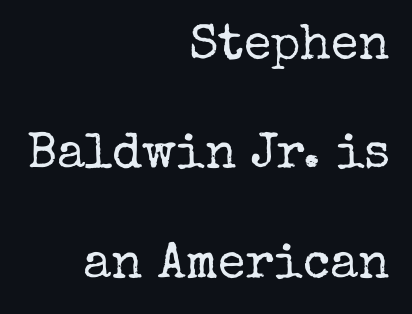
The image shows 50 px regular-weight serif type, upright; set right-aligned, loose line spacing (2.19x), normal letter spacing, not underlined; low stroke contrast and a medium x-height.
